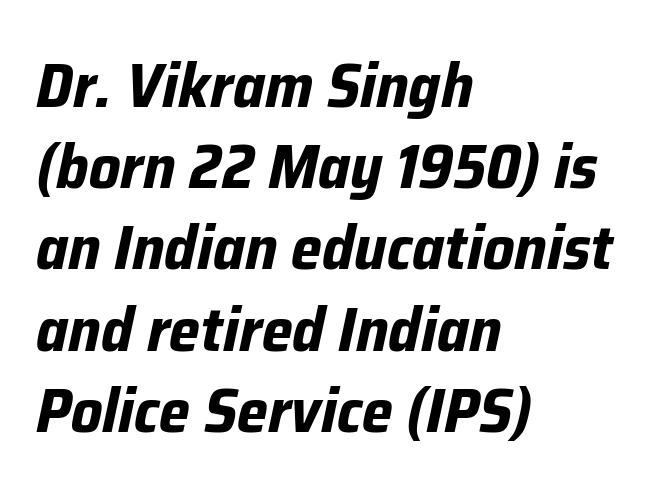
{"italic": "yes", "lean": "right", "slant_degrees": 12, "bold": "yes", "weight": "bold", "width": "normal", "stroke_contrast": "low", "x_height": "medium", "monospaced": "no", "underline": "no", "align": "left", "line_spacing": "normal", "line_spacing_ratio": 1.31, "letter_spacing": "normal", "letter_spacing_em": 0.0, "glyph_px": 62}
